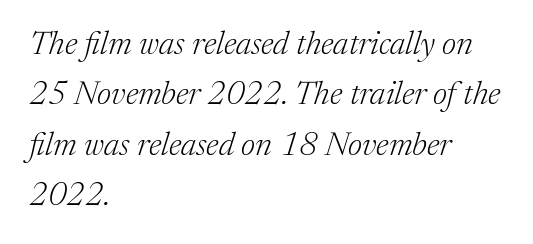
Stem width sits at or under what a default text font uses. The type family on display is of the serif kind. Tracking here is standard; glyphs follow each other at the usual distance. Each new line begins a customary step beneath the previous one. This sample is left-justified, so line endings fall wherever the words run out.
